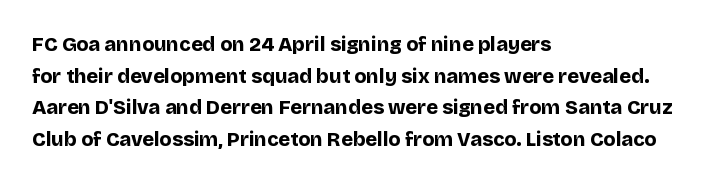
If you drew a line through each stem, it would be perfectly vertical. Nobody drew a line under any word here. A full-strength bold gives these letters their thick strokes. Honestly, the letter spacing is just normal — you wouldn't notice it. Left-aligned paragraph, ragged on the right.
